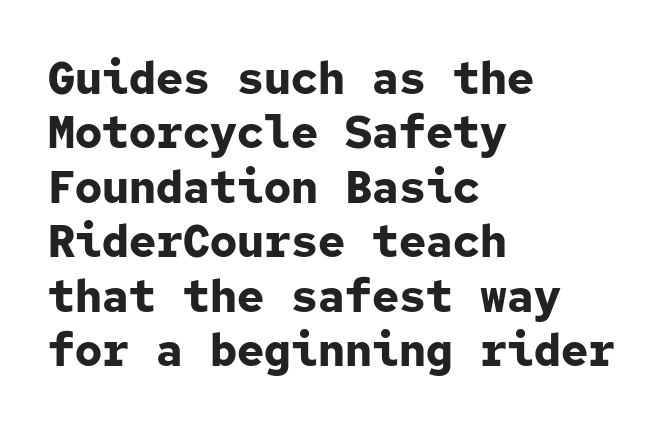
Q: Is the text bold? A: Yes.
Q: Is the text italic (slanted)? A: No, it is upright.
Q: Is the typeface a serif or a sans-serif typeface? A: Sans-serif.
Q: Is the text underlined? A: No.
Q: How is the paragraph aligned? A: Left-aligned.
Q: Is the spacing between letters normal or unusually wide? A: Normal.
Q: Width (condensed, normal, or wide)? A: Normal.
Q: Stroke contrast? A: Low.
Q: x-height? A: Medium.
Q: Monospaced? A: Yes.
